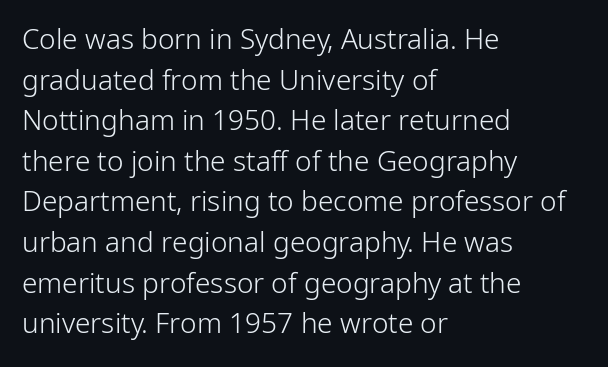
Bare-footed words on every line. You could not count columns in this text — the font is proportionally spaced. Which margin do the lines hug? The left one — the right edge is uneven. Ink coverage per letter is moderate at most.
